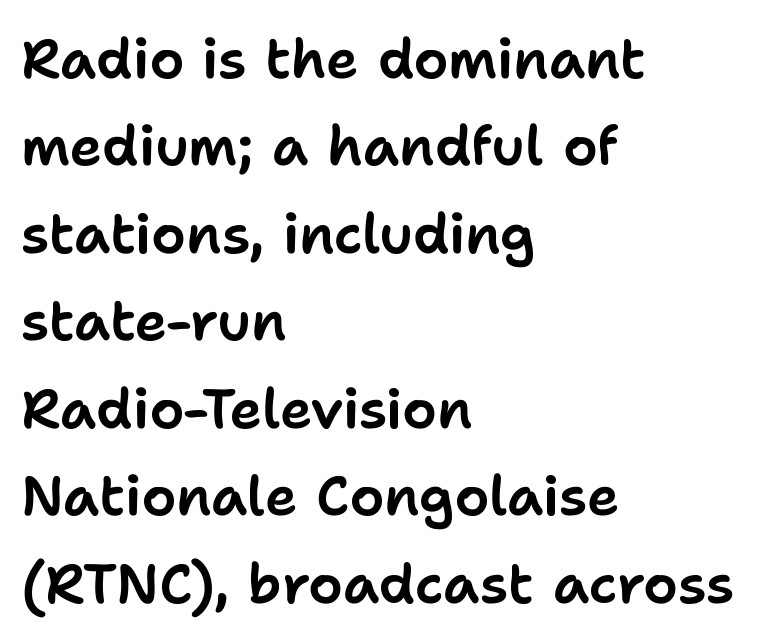
The lettering holds an erect, upright posture throughout. These lines are rendered in a variable-pitch font. The space beneath each line is pristine and unruled. A student would call this left alignment; a typographer would say flush left, rag right. The letters sit at their default tracking, neither squeezed nor spread. These lines are composed in type without serifs.
